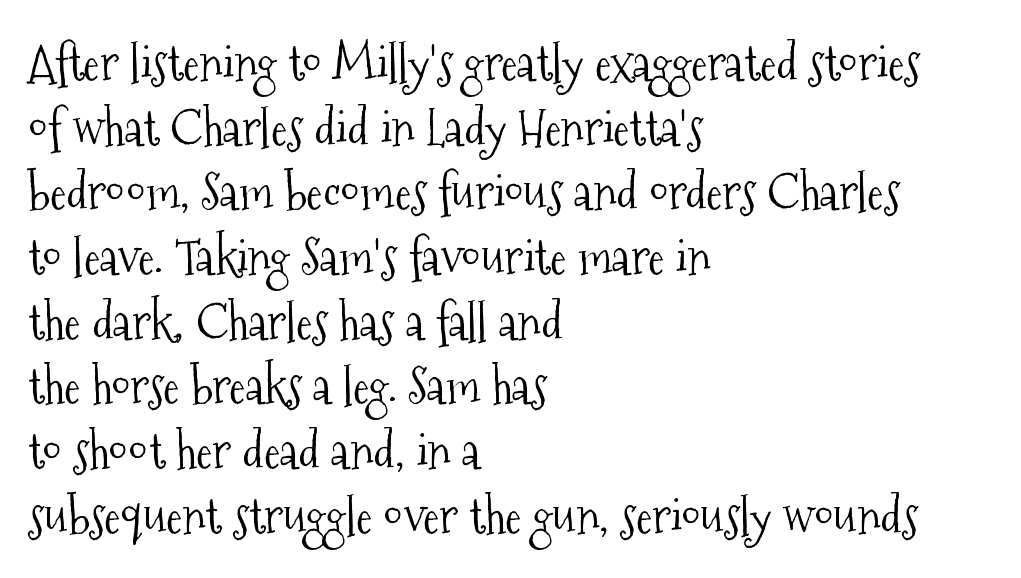
Q: Is the text bold? A: No.
Q: Is the text italic (slanted)? A: No, it is upright.
Q: Is the typeface a serif or a sans-serif typeface? A: Serif.
Q: Is the text underlined? A: No.
Q: How is the paragraph aligned? A: Left-aligned.
Q: Is the spacing between letters normal or unusually wide? A: Normal.
Q: Is the spacing between lines tight, normal or loose? A: Normal.
Q: Width (condensed, normal, or wide)? A: Condensed.
Q: Stroke contrast? A: Medium.
Q: x-height? A: Medium.
Q: Monospaced? A: No.
